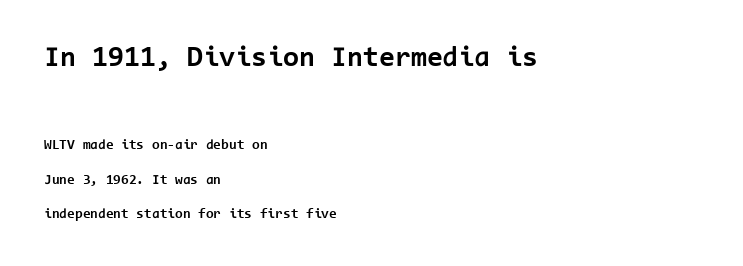
{"serif": "no", "italic": "no", "bold": "yes", "weight": "bold", "width": "normal", "stroke_contrast": "low", "x_height": "medium", "monospaced": "yes", "underline": "no", "align": "left", "line_spacing": "loose", "line_spacing_ratio": 2.45, "letter_spacing": "normal", "letter_spacing_em": 0.0, "larger_block": "first", "size_ratio": 2.07, "glyph_px": 29}
